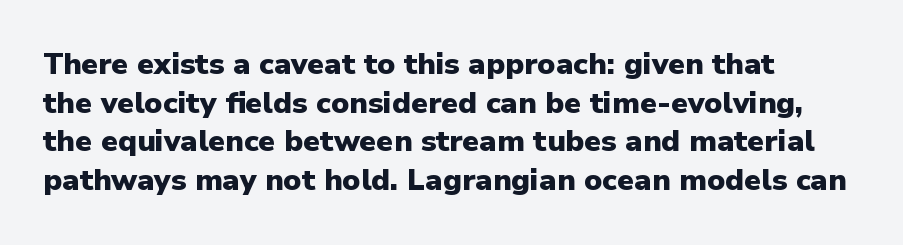
Stroke terminals: plain, sans-serif. The sample has been set heavy, in full bold. Posture: vertical. The rows are spaced the way most documents space them.
